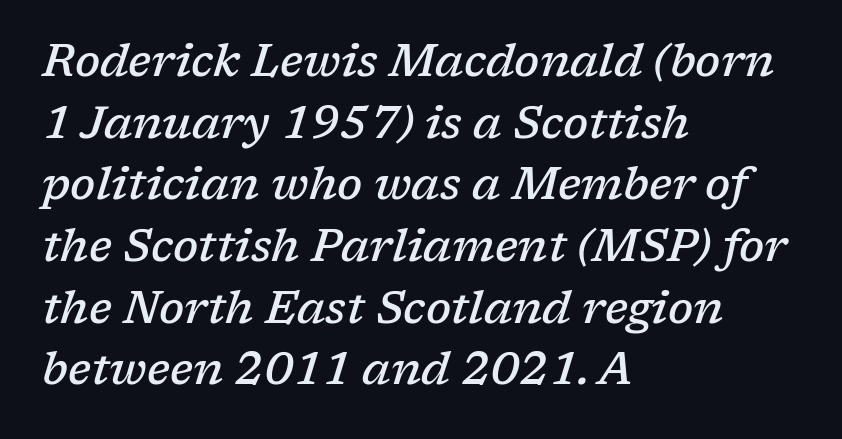
Spacing verdict: proportional, widths tailored to each character. Beneath every word, the page is bare. Horizontal alignment here is leftward, the default for most running prose. This rendering employs a face with finishing strokes, i.e., a serif.
